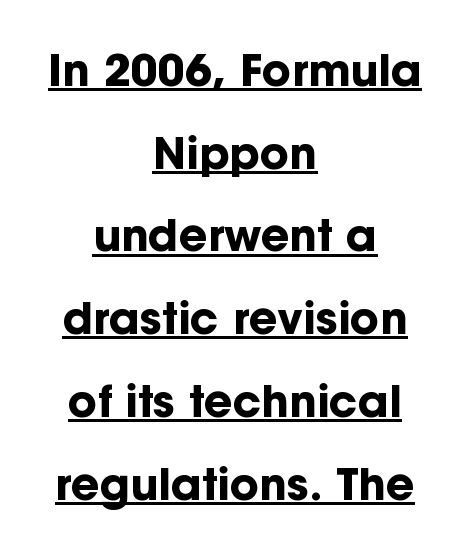
Q: Is the text bold? A: Yes.
Q: Is the text italic (slanted)? A: No, it is upright.
Q: Is the typeface a serif or a sans-serif typeface? A: Sans-serif.
Q: Is the text underlined? A: Yes.
Q: How is the paragraph aligned? A: Centered.
Q: Is the spacing between letters normal or unusually wide? A: Normal.
Q: Width (condensed, normal, or wide)? A: Normal.
Q: Stroke contrast? A: Low.
Q: x-height? A: Medium.
Q: Monospaced? A: No.
